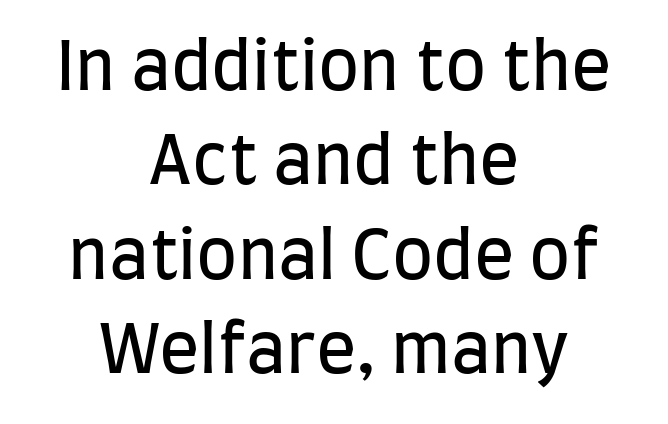
The font's upright variant was chosen for this text. Proportional: the letters do not fall into vertical columns. To sum up the face: it is a sans, with no serifs. Quick note: underline off.
